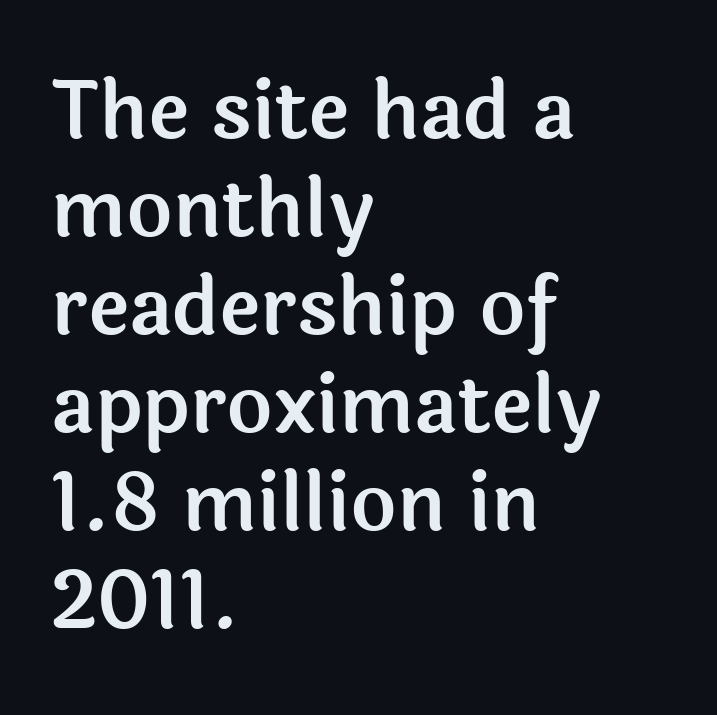
These lines were composed using upright roman letters. Each line starts at the same left margin while the right side varies. You could call the tracking neutral — neither tight nor loose. The gap between lines stays unmarked. What kind of face is this? One without serifs — a sans. Here the designer chose a conventional face with non-uniform glyph widths.
